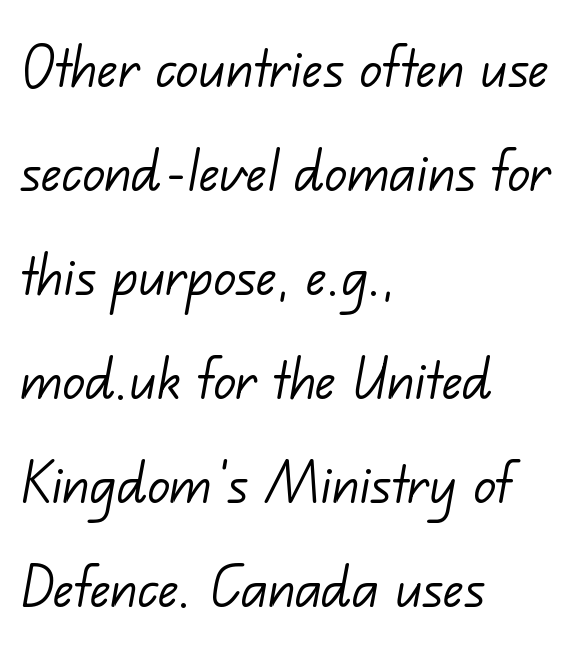
Think of a printed novel: that variable character pitch is what you see here. This sample uses plain, unmodified letter spacing. Nothing heavy about these letters — not bold at all. The text block is weighted toward the left margin, trailing off unevenly rightward.
